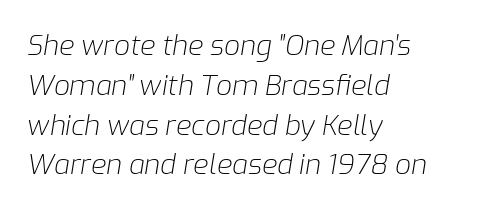
Q: Is the text bold? A: No.
Q: Is the text italic (slanted)? A: Yes, it leans right by about 9 degrees.
Q: Is the text underlined? A: No.
Q: How is the paragraph aligned? A: Left-aligned.
Q: Is the spacing between letters normal or unusually wide? A: Normal.
Q: Is the spacing between lines tight, normal or loose? A: Normal.
Q: Width (condensed, normal, or wide)? A: Normal.
Q: Stroke contrast? A: Low.
Q: x-height? A: Medium.
Q: Monospaced? A: No.
